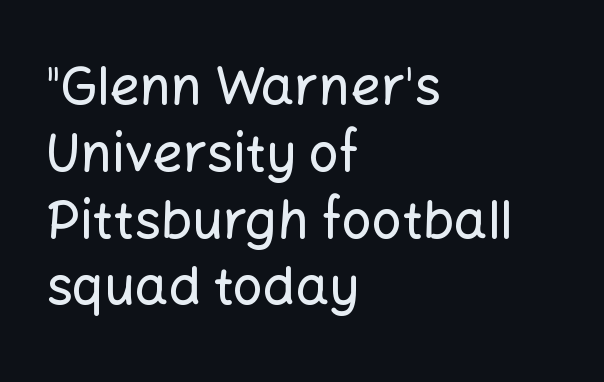
{"serif": "no", "italic": "no", "width": "normal", "stroke_contrast": "low", "x_height": "medium", "monospaced": "no", "underline": "no", "align": "left", "line_spacing": "normal", "line_spacing_ratio": 1.26, "letter_spacing": "normal", "letter_spacing_em": 0.0, "glyph_px": 53}
